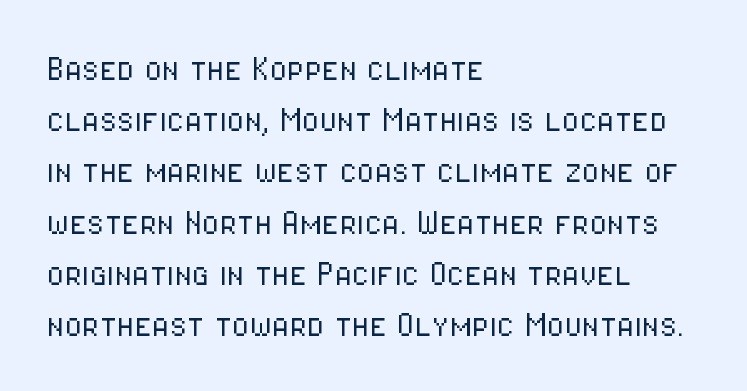
{"serif": "no", "italic": "no", "bold": "no", "weight": "light", "width": "condensed", "stroke_contrast": "low", "x_height": "medium", "monospaced": "no", "underline": "no", "align": "left", "line_spacing": "normal", "line_spacing_ratio": 1.28, "letter_spacing": "normal", "letter_spacing_em": 0.0, "glyph_px": 40}
